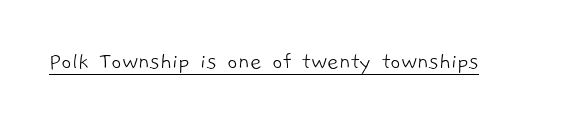
{"bold": "no", "underline": "yes", "letter_spacing": "normal", "letter_spacing_em": 0.0, "glyph_px": 25}
